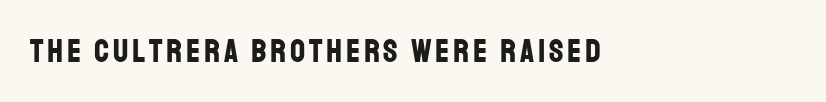
{"serif": "no", "italic": "no", "bold": "yes", "weight": "bold", "width": "condensed", "stroke_contrast": "low", "x_height": "large", "monospaced": "no", "underline": "no", "align": "left", "glyph_px": 33}
